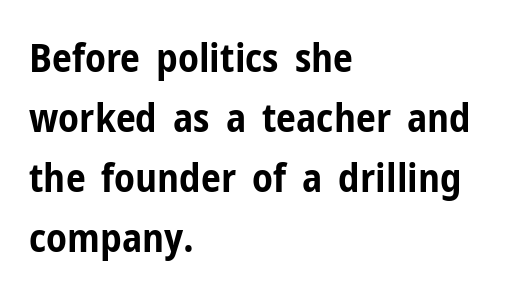
The image shows 40 px bold, condensed sans-serif type, upright; set left-aligned, normal line spacing (1.5x), normal letter spacing, not underlined; low stroke contrast and a medium x-height.
